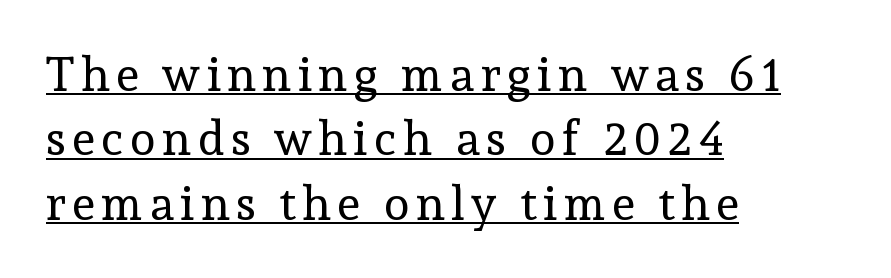
Caption: multi-line text, flush left, ragged right. The letters look calm and open, with moderate or lighter stems. A normal amount of white space separates one row of letters from the next. These lines are rendered in a variable-pitch font.
